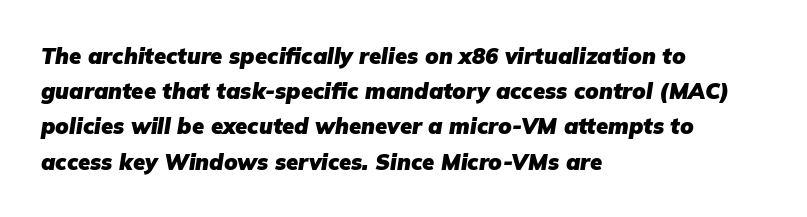
Q: Is the text bold? A: Yes.
Q: Is the text italic (slanted)? A: Yes, it leans right by about 9 degrees.
Q: Is the text underlined? A: No.
Q: How is the paragraph aligned? A: Left-aligned.
Q: Is the spacing between letters normal or unusually wide? A: Normal.
Q: Is the spacing between lines tight, normal or loose? A: Normal.
